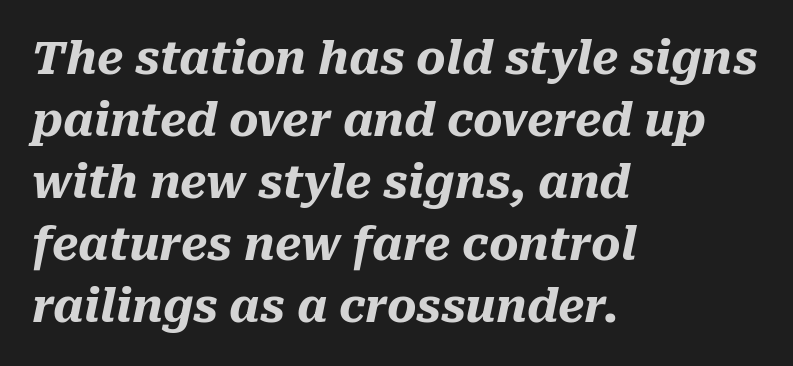
The image shows 45 px heavy type, italic (leaning right); set left-aligned, normal line spacing (1.38x), normal letter spacing, not underlined; medium stroke contrast and a medium x-height.
